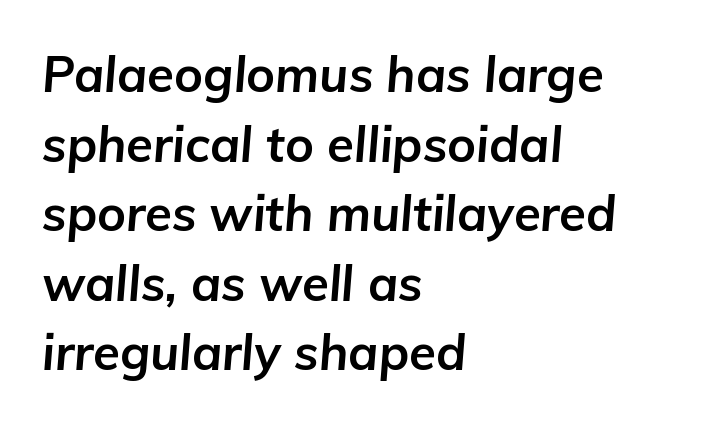
The image shows 49 px bold type, italic (leaning right); set left-aligned, normal line spacing (1.42x), normal letter spacing, not underlined; low stroke contrast and a medium x-height.
